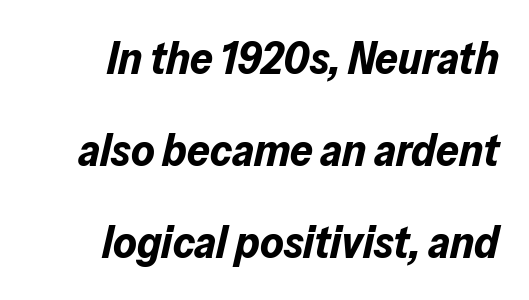
Q: Is the text bold? A: Yes.
Q: Is the text italic (slanted)? A: Yes, it leans right by about 13 degrees.
Q: Is the text underlined? A: No.
Q: How is the paragraph aligned? A: Right-aligned.
Q: Is the spacing between letters normal or unusually wide? A: Normal.
Q: Is the spacing between lines tight, normal or loose? A: Loose.
Q: Width (condensed, normal, or wide)? A: Normal.
Q: Stroke contrast? A: Low.
Q: x-height? A: Medium.
Q: Monospaced? A: No.
